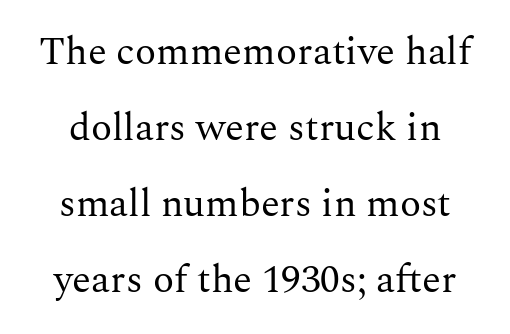
Clear beneath every line of the passage. Is there any slant? The stems are plumb. Weight: regular or lighter. Proportional: the letters do not fall into vertical columns. Casual observation: everything's sitting right in the middle. The passage shown is typeset with a serif family.
